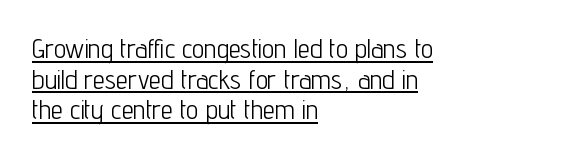
No chunkiness to these letters — they're not bold. Does a line run under the words? Yes, clearly. The letterforms sit shoulder to shoulder at normal distance. Each line starts at the same left margin while the right side varies.
